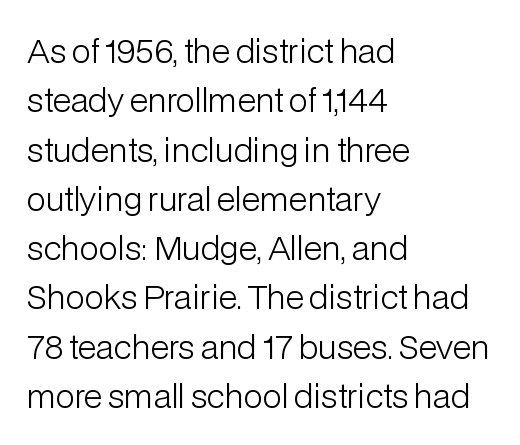
The image shows 32 px light sans-serif type, upright; set left-aligned, normal line spacing (1.54x), normal letter spacing, not underlined; low stroke contrast and a medium x-height.
